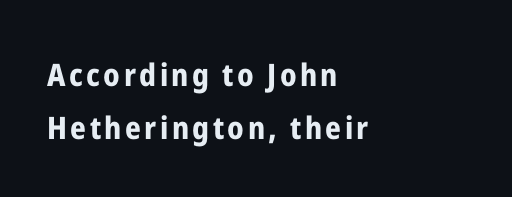
The image shows 31 px bold, condensed sans-serif type, upright; set left-aligned, normal line spacing (1.7x), not underlined; low stroke contrast and a medium x-height.
